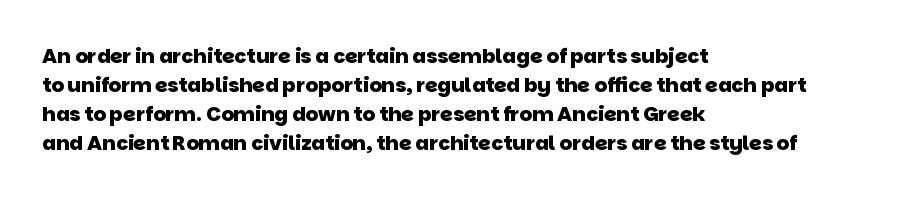
{"bold": "yes", "underline": "no", "align": "left", "line_spacing": "normal", "line_spacing_ratio": 1.45, "letter_spacing": "normal", "letter_spacing_em": 0.0, "glyph_px": 20}
